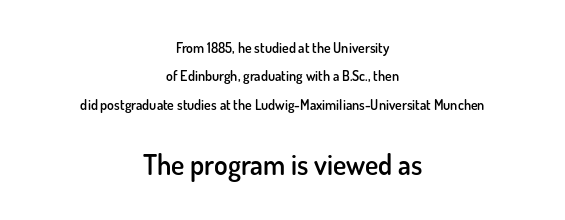
Q: Is the text bold? A: Semi-bold.
Q: Is the text italic (slanted)? A: No, it is upright.
Q: Is the typeface a serif or a sans-serif typeface? A: Sans-serif.
Q: Is the text underlined? A: No.
Q: How is the paragraph aligned? A: Centered.
Q: Is the spacing between letters normal or unusually wide? A: Normal.
Q: Is the spacing between lines tight, normal or loose? A: Loose.
Q: Which block of text is set in a larger size, the first (top) or the second (bottom)? A: The second (bottom) one.
Q: Width (condensed, normal, or wide)? A: Normal.
Q: Stroke contrast? A: Low.
Q: x-height? A: Small.
Q: Monospaced? A: No.
